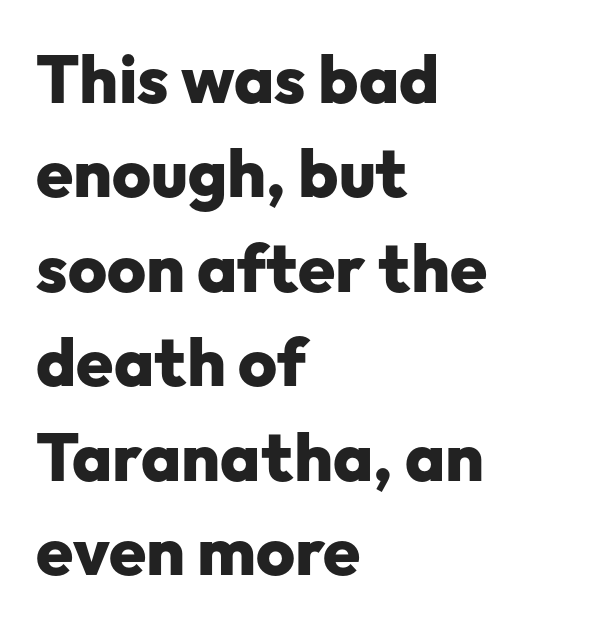
{"serif": "no", "italic": "no", "bold": "yes", "weight": "heavy", "width": "normal", "stroke_contrast": "low", "x_height": "medium", "monospaced": "no", "underline": "no", "align": "left", "line_spacing": "normal", "line_spacing_ratio": 1.41, "letter_spacing": "normal", "letter_spacing_em": 0.0, "glyph_px": 67}
